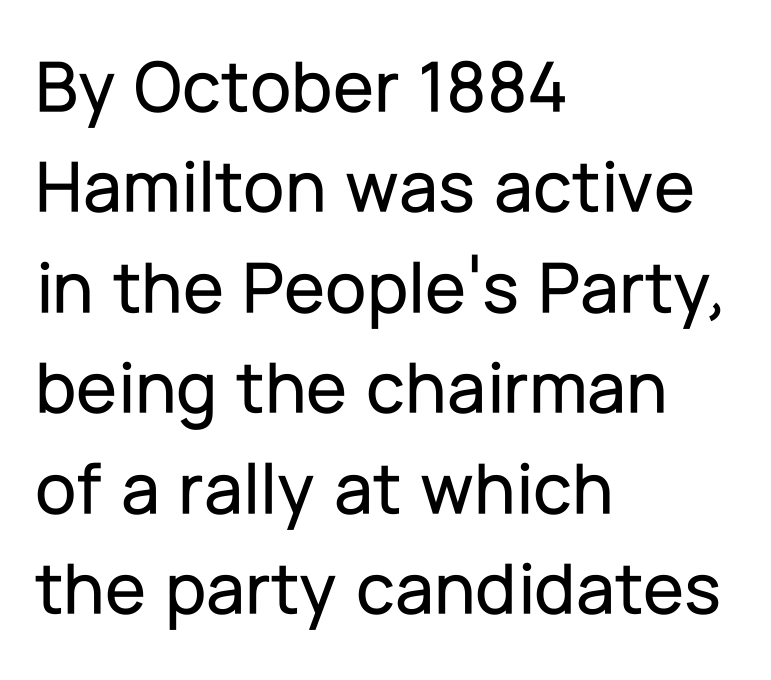
Each letter keeps its own natural width here, so spacing adapts to shape. The leading is moderate, giving the passage an even texture. Bare-footed words on every line. The font family rendered here belongs to the sans-serif group. Nothing unusual about the tracking: characters are spaced as the font intends. Italic: no, the glyphs are upright roman.
